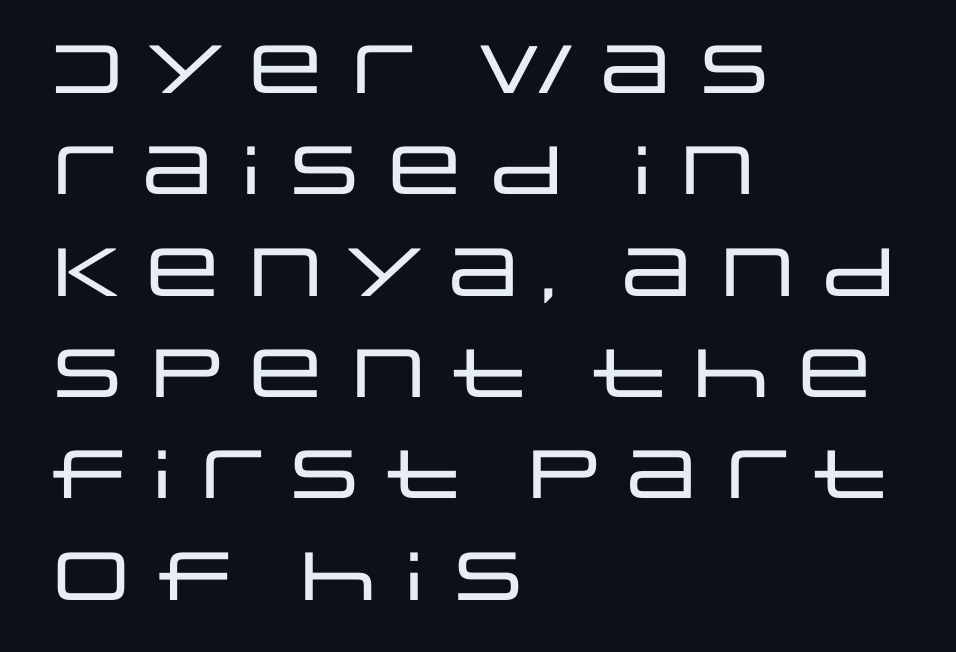
{"serif": "no", "italic": "no", "width": "wide", "stroke_contrast": "low", "x_height": "large", "monospaced": "no", "underline": "no", "align": "left", "line_spacing": "normal", "line_spacing_ratio": 1.49, "letter_spacing": "normal", "letter_spacing_em": 0.0, "glyph_px": 68}
